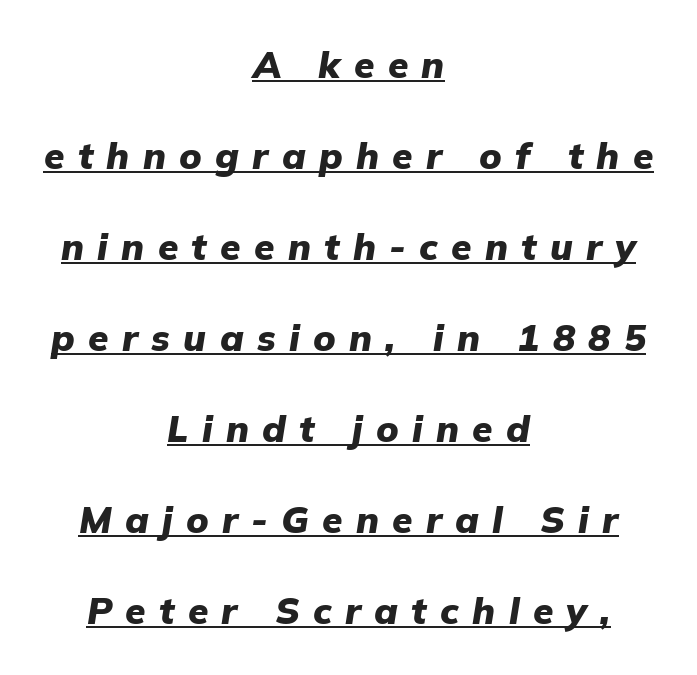
The image shows 37 px heavy type, italic (leaning right); set centered, loose line spacing (2.46x), unusually wide letter spacing (+0.36 em), underlined; low stroke contrast and a medium x-height.
